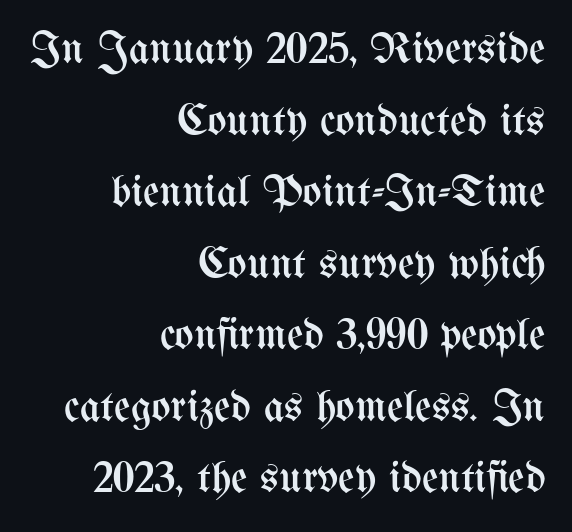
{"italic": "no", "bold": "no", "weight": "regular", "width": "condensed", "stroke_contrast": "medium", "x_height": "medium", "monospaced": "no", "underline": "no", "align": "right", "line_spacing": "normal", "line_spacing_ratio": 1.59, "letter_spacing": "normal", "letter_spacing_em": 0.0, "glyph_px": 45}
